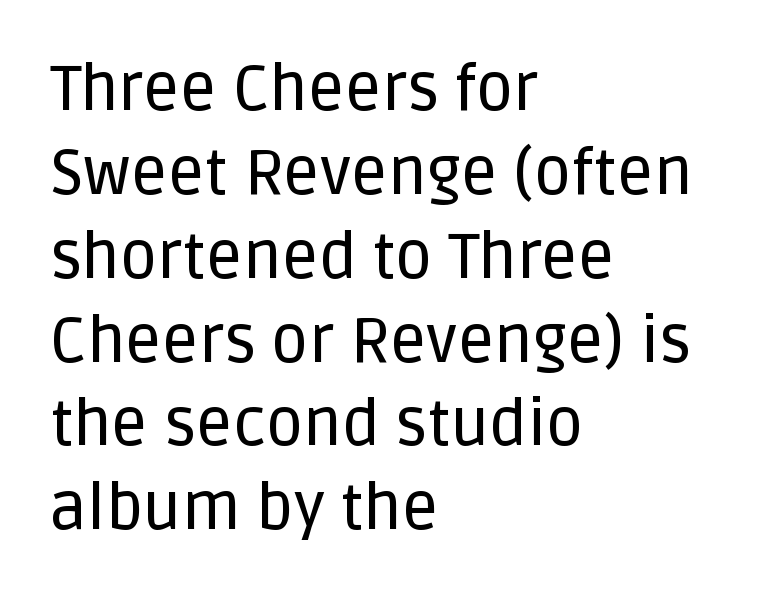
{"serif": "no", "italic": "no", "width": "normal", "stroke_contrast": "low", "x_height": "large", "monospaced": "no", "underline": "no", "align": "left", "line_spacing": "normal", "line_spacing_ratio": 1.31, "letter_spacing": "normal", "letter_spacing_em": 0.0, "glyph_px": 64}
